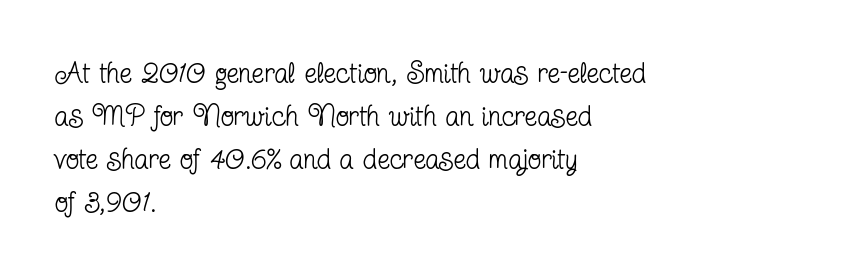
{"serif": "yes", "italic": "no", "bold": "no", "weight": "regular", "width": "condensed", "stroke_contrast": "low", "x_height": "medium", "monospaced": "no", "underline": "no", "align": "left", "line_spacing": "normal", "line_spacing_ratio": 1.53, "letter_spacing": "normal", "letter_spacing_em": 0.0, "glyph_px": 28}
